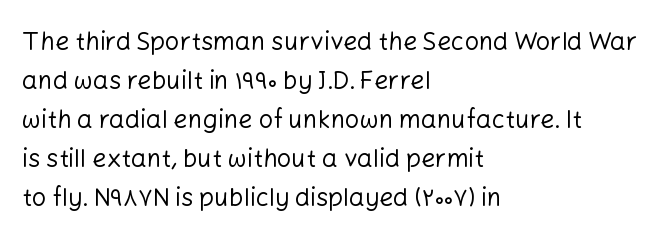
{"italic": "no", "bold": "no", "underline": "no", "align": "left", "line_spacing": "normal", "line_spacing_ratio": 1.56, "letter_spacing": "normal", "letter_spacing_em": 0.0, "glyph_px": 25}
